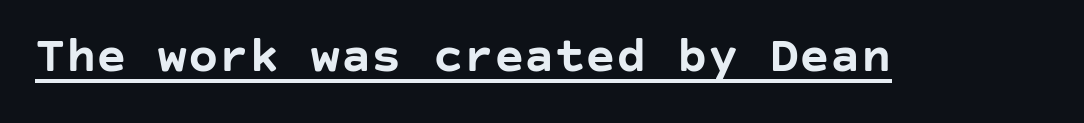
Designer's note — italics off, roman on. Caption: lettering with a line underneath. Grotesque or geometric, the face here clearly has no serifs. Short note: letters normally spaced. Set as a true bold cut, around the 700 mark.
